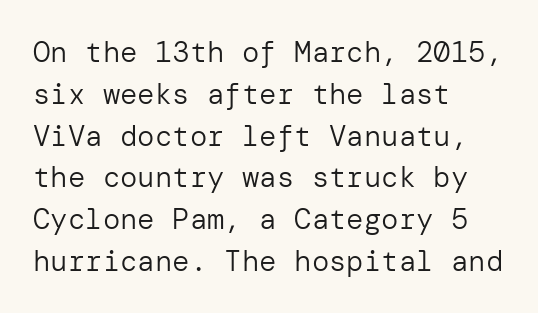
The image shows 29 px regular-weight sans-serif type, upright; set left-aligned, normal line spacing (1.44x), normal letter spacing, not underlined; low stroke contrast and a medium x-height.
